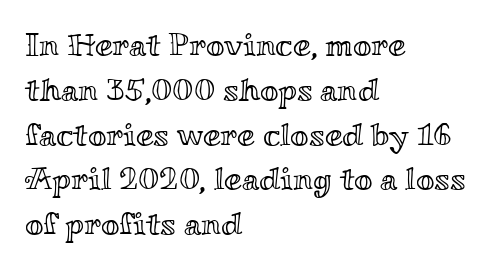
{"italic": "no", "width": "wide", "x_height": "small", "monospaced": "no", "underline": "no", "align": "left", "line_spacing": "normal", "line_spacing_ratio": 1.4, "letter_spacing": "normal", "letter_spacing_em": 0.0, "glyph_px": 32}
